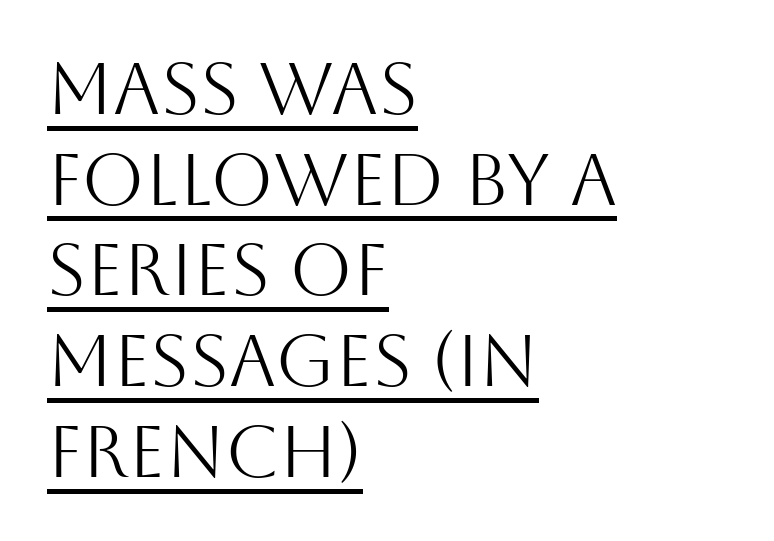
The image shows 72 px light sans-serif type, upright; set left-aligned, normal line spacing (1.26x), normal letter spacing, underlined; medium stroke contrast and a large x-height.
